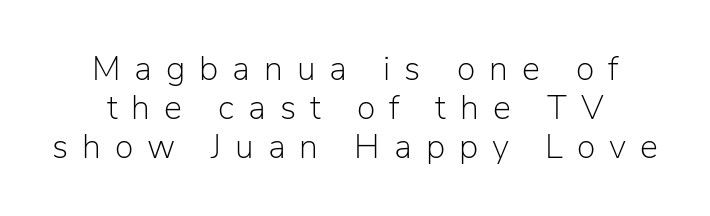
{"serif": "no", "italic": "no", "bold": "no", "weight": "light", "width": "normal", "stroke_contrast": "low", "x_height": "medium", "monospaced": "no", "underline": "no", "align": "center", "line_spacing": "tight", "line_spacing_ratio": 1.15, "letter_spacing": "wide", "letter_spacing_em": 0.41, "glyph_px": 34}
